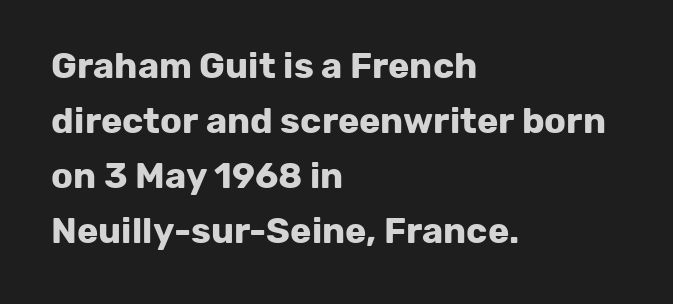
Q: Is the text bold? A: Yes.
Q: Is the text italic (slanted)? A: No, it is upright.
Q: Is the typeface a serif or a sans-serif typeface? A: Sans-serif.
Q: Is the text underlined? A: No.
Q: How is the paragraph aligned? A: Left-aligned.
Q: Is the spacing between letters normal or unusually wide? A: Normal.
Q: Is the spacing between lines tight, normal or loose? A: Normal.
Q: Width (condensed, normal, or wide)? A: Normal.
Q: Stroke contrast? A: Low.
Q: x-height? A: Medium.
Q: Monospaced? A: No.
